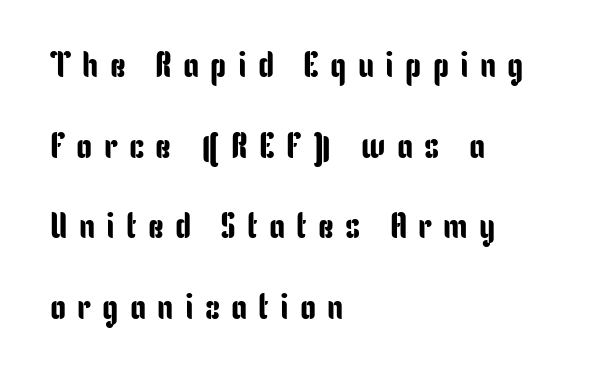
Tall strokes in this sample are plumb rather than angled. A typesetter would call this leading open, well beyond the default. Does the copy run flush right? No — it runs flush left. A typesetter would call this proportional, since set widths differ per character.
